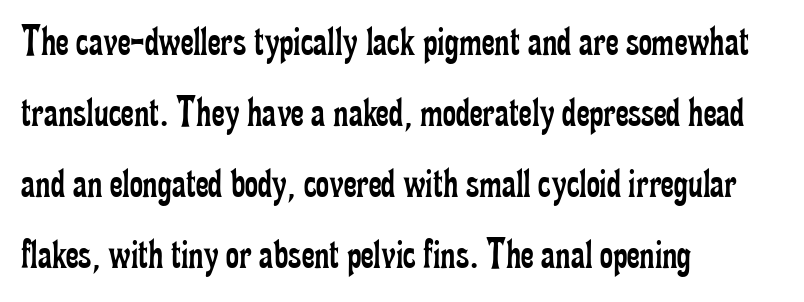
Q: Is the text bold? A: No.
Q: Is the text italic (slanted)? A: No, it is upright.
Q: Is the typeface a serif or a sans-serif typeface? A: Serif.
Q: Is the text underlined? A: No.
Q: How is the paragraph aligned? A: Left-aligned.
Q: Is the spacing between letters normal or unusually wide? A: Normal.
Q: Is the spacing between lines tight, normal or loose? A: Normal.
Q: Width (condensed, normal, or wide)? A: Condensed.
Q: Stroke contrast? A: Low.
Q: x-height? A: Small.
Q: Monospaced? A: No.
